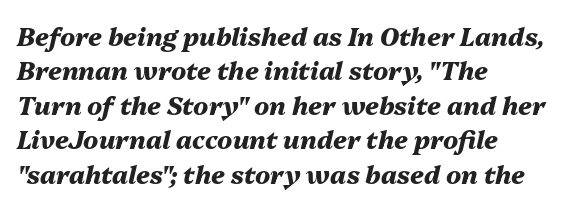
The rendering uses a moderate line-height, typical for paragraphs. In terms of posture, this sample is oblique. The zone under the glyphs is completely vacant. The passage is arranged the way most books set body copy — flush left. Heavy, bold letterforms.
